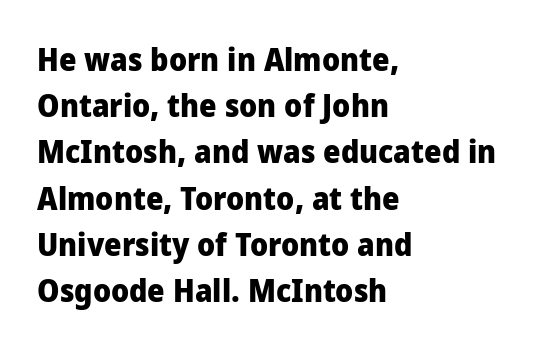
{"serif": "no", "italic": "no", "bold": "yes", "weight": "heavy", "width": "normal", "stroke_contrast": "low", "x_height": "medium", "monospaced": "no", "underline": "no", "align": "left", "line_spacing": "normal", "line_spacing_ratio": 1.49, "letter_spacing": "normal", "letter_spacing_em": 0.0, "glyph_px": 31}
